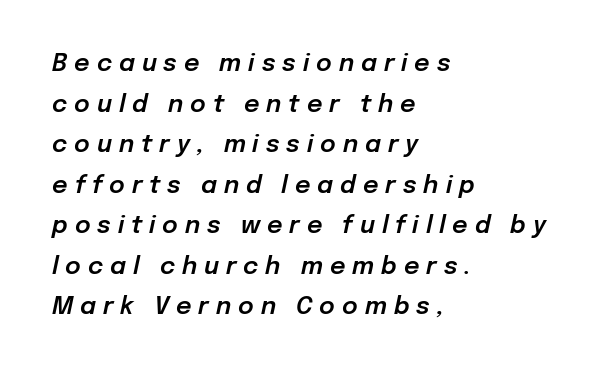
Words appear elongated and porous because spacing is wide. Successive baselines arrive at the customary interval. The specimen reads as italic at a glance. Reading down the block, your eye returns to a fixed left position each line. Just letters on the line, the space beneath them empty.
